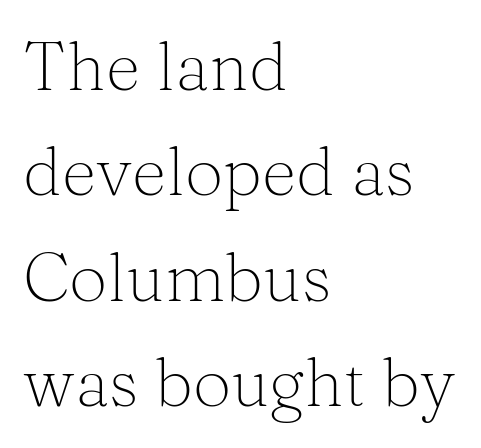
Underlining? Definitely not there. The letters sit at their default tracking, neither squeezed nor spread. No letter is thick-stroked: the sample isn't bold. The rendering uses natural spacing where letterforms have individual widths. This rendering uses left alignment, leaving the right contour irregular.
